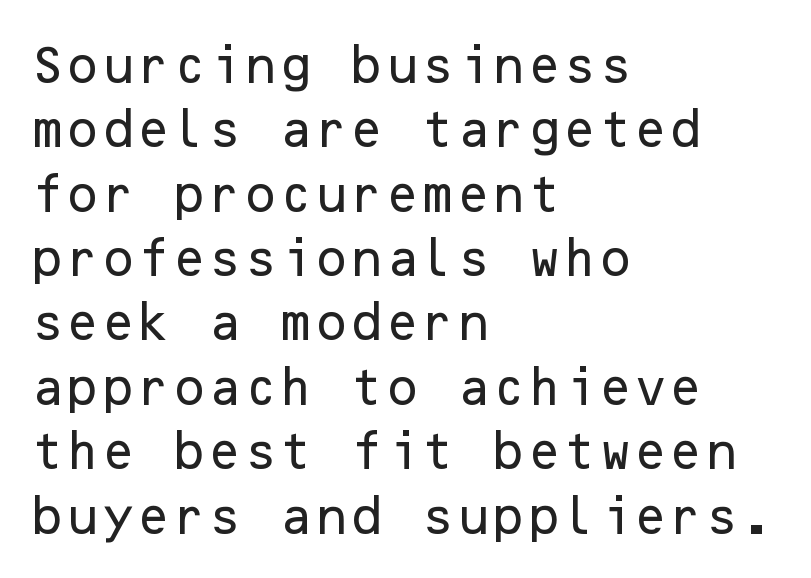
Q: Is the text italic (slanted)? A: No, it is upright.
Q: Is the typeface a serif or a sans-serif typeface? A: Sans-serif.
Q: Is the text underlined? A: No.
Q: How is the paragraph aligned? A: Left-aligned.
Q: Is the spacing between letters normal or unusually wide? A: Normal.
Q: Is the spacing between lines tight, normal or loose? A: Normal.
Q: Width (condensed, normal, or wide)? A: Normal.
Q: Stroke contrast? A: Low.
Q: x-height? A: Medium.
